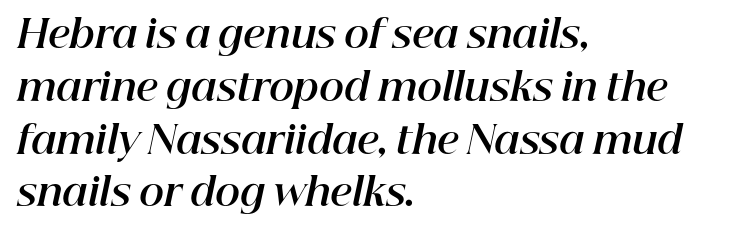
The image shows 38 px bold type, italic (leaning right); set left-aligned, normal line spacing (1.39x), normal letter spacing, not underlined; high stroke contrast and a medium x-height.
